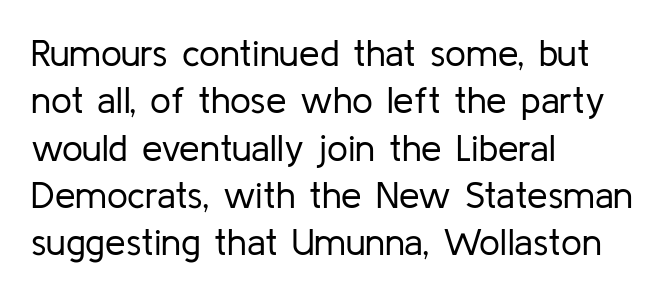
How would I describe the line gaps? Plain and ordinary. Check under the words: just untouched page. Glyph-to-glyph distance matches everyday printed text. Nope, no serifs anywhere on these letters.
